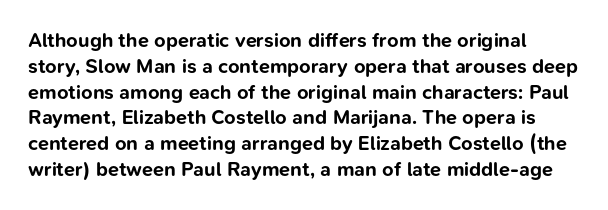
The image shows 20 px bold type, upright; set normal line spacing (1.29x), normal letter spacing, not underlined.
